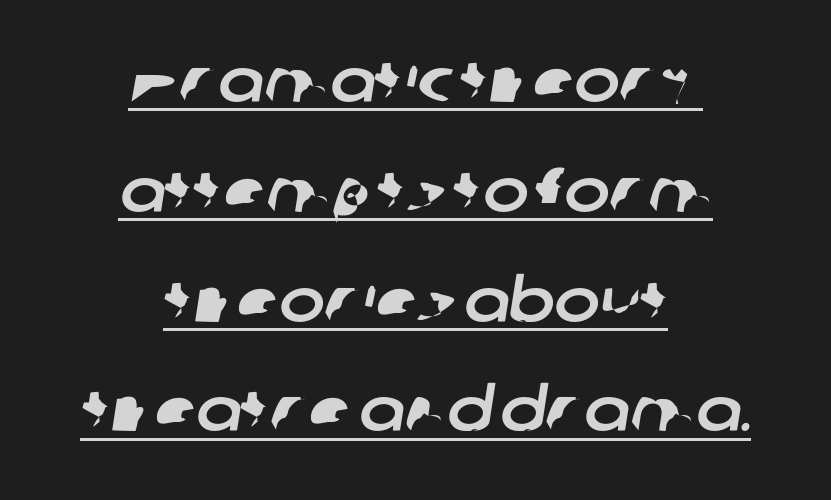
{"serif": "no", "width": "normal", "stroke_contrast": "low", "x_height": "medium", "monospaced": "no", "underline": "yes", "align": "center", "line_spacing_ratio": 1.8, "letter_spacing": "normal", "letter_spacing_em": 0.0, "glyph_px": 61}
